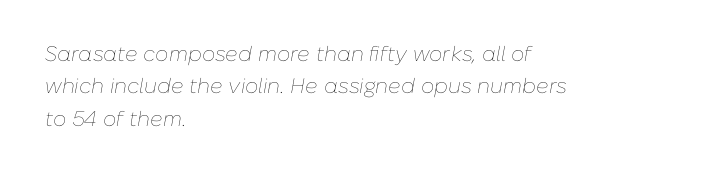
The image shows 21 px text type, italic (leaning right); set left-aligned, normal line spacing (1.54x), normal letter spacing, not underlined.
